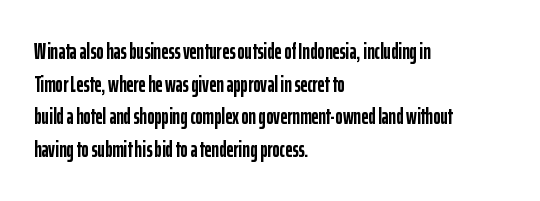
The image shows 22 px bold type, upright; set left-aligned, normal line spacing (1.48x), normal letter spacing, not underlined.
